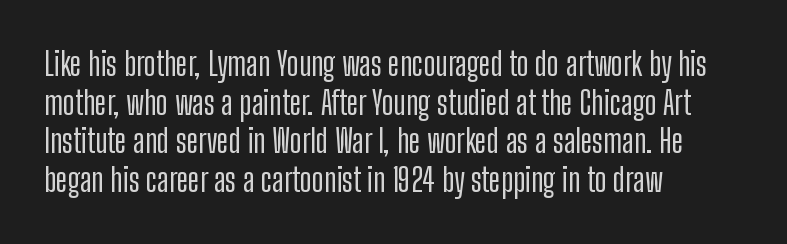
The typesetter chose a ragged-right arrangement here. This rendering leaves character spacing at its baseline value. Check under the words: just untouched page. The face used here is a sans, in the tradition of grotesques and geometrics. The letters advance in unequal steps, a hallmark of proportional type. Is there any slant? The stems are plumb.
